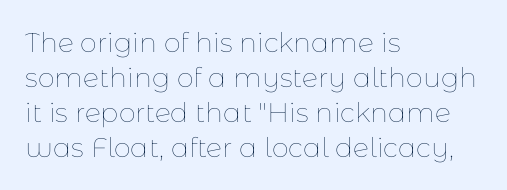
The image shows 27 px text type, upright; set left-aligned, normal line spacing (1.3x), normal letter spacing, not underlined.
